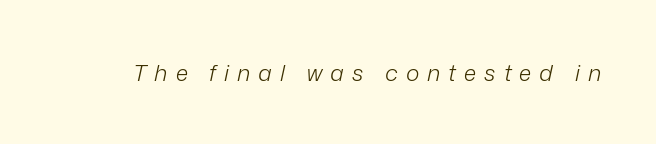
Q: Is the text bold? A: No.
Q: Is the text italic (slanted)? A: Yes, it leans right by about 12 degrees.
Q: Is the text underlined? A: No.
Q: Is the spacing between letters normal or unusually wide? A: Unusually wide.
